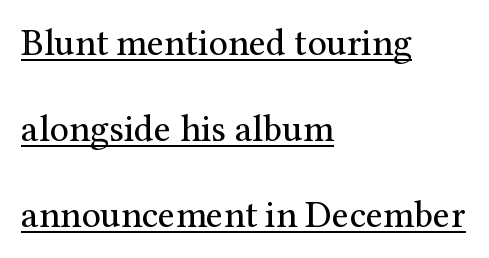
{"serif": "yes", "italic": "no", "bold": "no", "weight": "regular", "width": "normal", "stroke_contrast": "medium", "x_height": "medium", "monospaced": "no", "underline": "yes", "align": "left", "line_spacing": "loose", "line_spacing_ratio": 2.26, "letter_spacing": "normal", "letter_spacing_em": 0.0, "glyph_px": 38}
